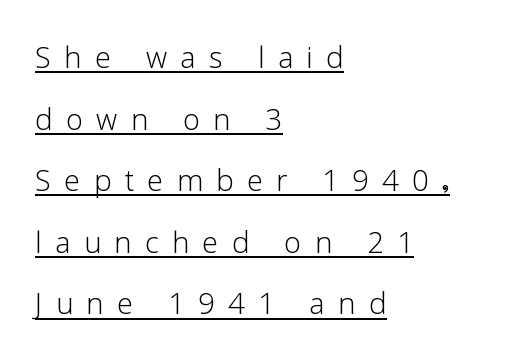
You could not count columns in this text — the font is proportionally spaced. Bold? No — there's no thickening of the strokes. A typesetter would call this leading conventional body-copy spacing. This sample uses expanded letter spacing, leaving extra air between glyphs. Nope, no serifs anywhere on these letters. Tall strokes in this sample are plumb rather than angled.
